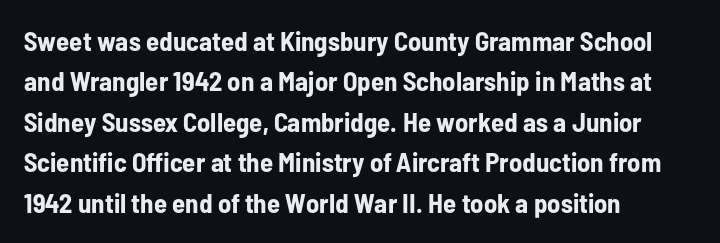
{"italic": "no", "bold": "yes", "underline": "no", "align": "left", "line_spacing": "normal", "line_spacing_ratio": 1.5, "letter_spacing": "normal", "letter_spacing_em": 0.0, "glyph_px": 27}
